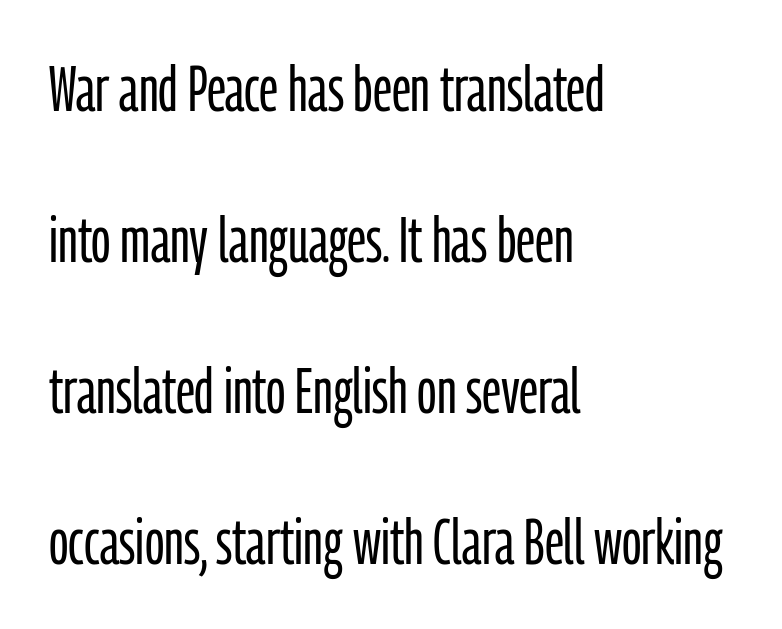
The image shows 64 px light, condensed sans-serif type, upright; set left-aligned, loose line spacing (2.36x), normal letter spacing, not underlined; low stroke contrast and a medium x-height.
